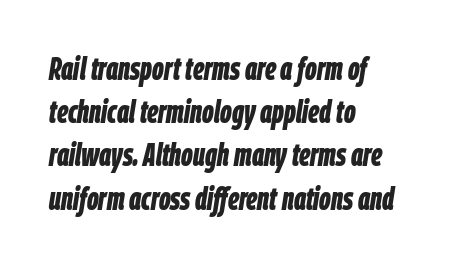
The image shows 32 px bold, condensed type, italic (leaning right); set left-aligned, normal line spacing (1.35x), normal letter spacing, not underlined; low stroke contrast and a large x-height.
